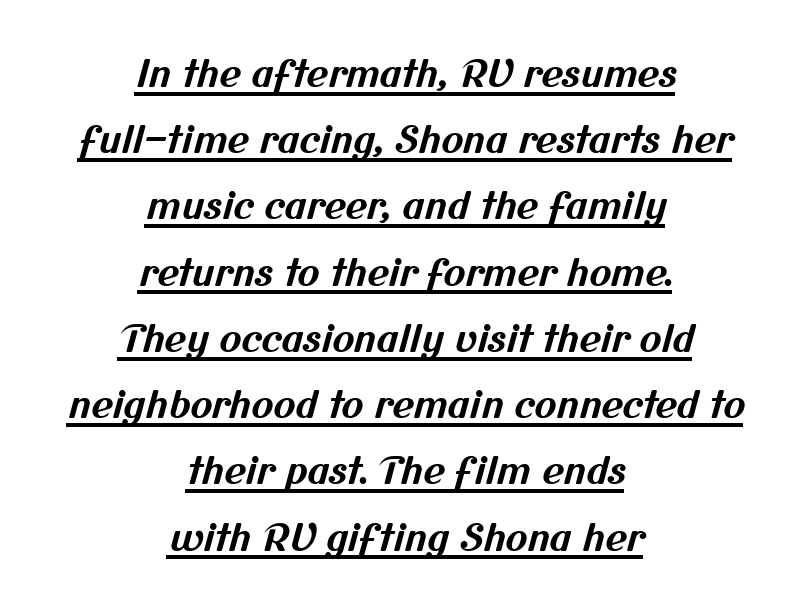
The image shows 37 px bold sans-serif type; set centered, line spacing 1.79x, normal letter spacing, underlined; medium stroke contrast and a medium x-height.
